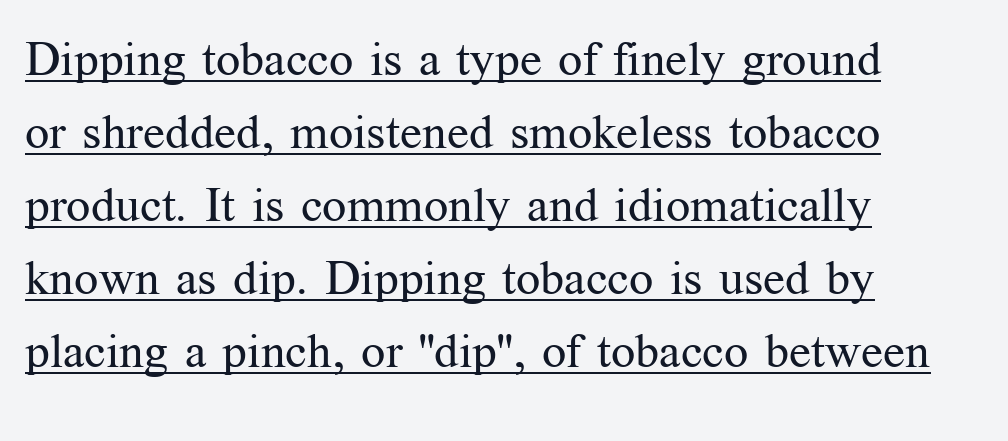
Q: Is the text bold? A: No.
Q: Is the text italic (slanted)? A: No, it is upright.
Q: Is the typeface a serif or a sans-serif typeface? A: Serif.
Q: Is the text underlined? A: Yes.
Q: How is the paragraph aligned? A: Left-aligned.
Q: Is the spacing between letters normal or unusually wide? A: Normal.
Q: Is the spacing between lines tight, normal or loose? A: Normal.
Q: Width (condensed, normal, or wide)? A: Normal.
Q: Stroke contrast? A: Medium.
Q: x-height? A: Medium.
Q: Monospaced? A: No.
